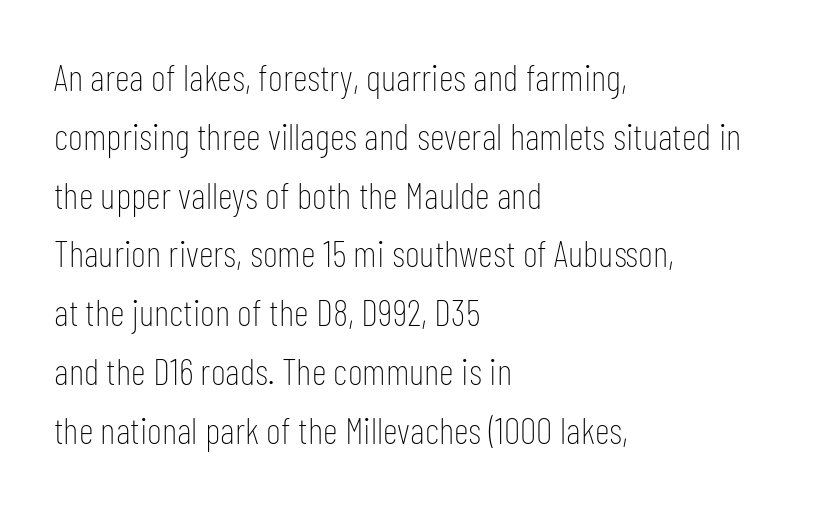
Posture: straight, roman, zero tilt. Short and long lines alike share a common starting point at left. Each new line begins a customary step beneath the previous one. The area under the type is left untouched. Look at the tracking — it's just the regular setting, nothing added.
